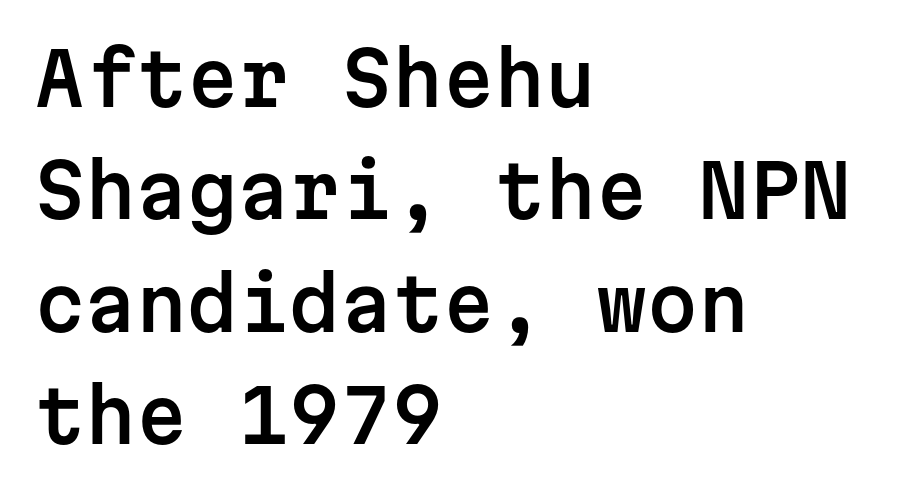
Nope, not italic — everything's standing straight. The rendering uses typewriter-style spacing with identical character cells. Does extra space separate the letters? No, they use regular spacing. Serifs: no, the terminals of the letterforms are clean.
